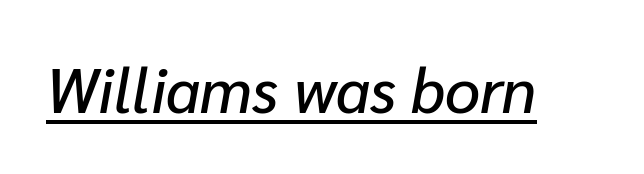
If you drew a line through each stem, it would be angled. There is no visible air inserted between adjacent glyphs. The typesetter has applied underlining to the passage shown. You could not count columns in this text — the font is proportionally spaced.
